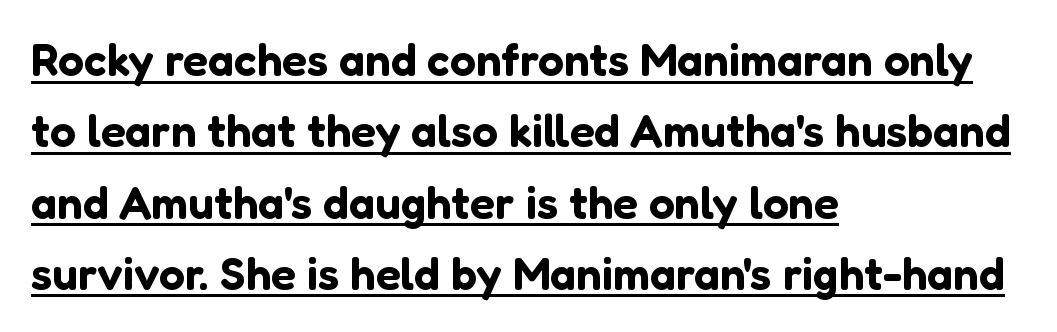
Unlike a traditional serif, this face leaves its strokes unadorned. The text block is weighted toward the left margin, trailing off unevenly rightward. Is there much room between lines? A standard amount, neither cramped nor airy. Rendered with straight, roman letterforms.
